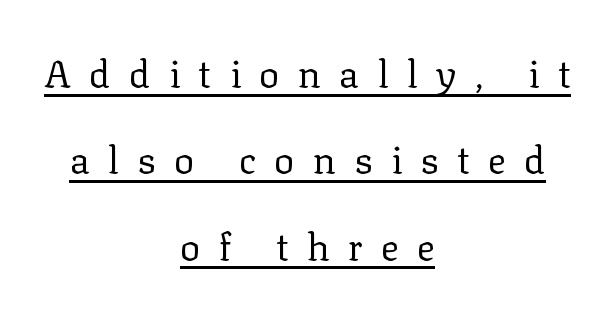
{"serif": "yes", "italic": "no", "bold": "no", "weight": "regular", "width": "normal", "stroke_contrast": "low", "x_height": "medium", "monospaced": "no", "underline": "yes", "align": "center", "line_spacing": "loose", "line_spacing_ratio": 2.27, "letter_spacing": "wide", "letter_spacing_em": 0.48, "glyph_px": 38}
